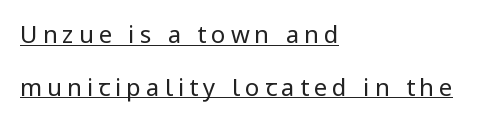
{"italic": "no", "bold": "no", "underline": "yes", "align": "left", "line_spacing": "loose", "line_spacing_ratio": 2.19, "letter_spacing": "wide", "letter_spacing_em": 0.21, "glyph_px": 24}
